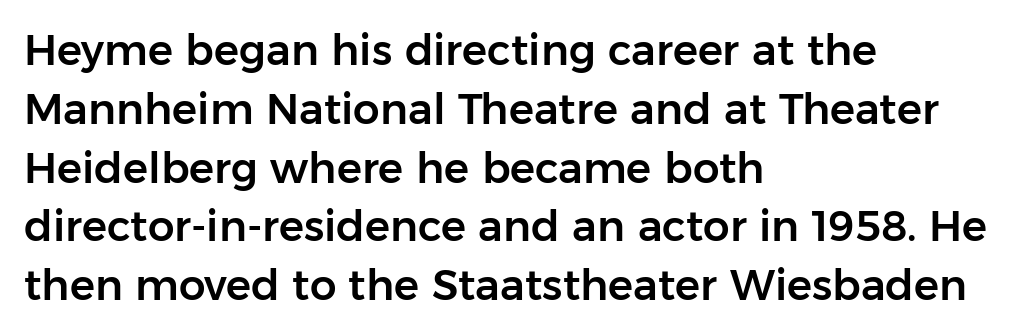
The image shows 42 px sans-serif type, upright; set left-aligned, normal line spacing (1.4x), normal letter spacing, not underlined; low stroke contrast and a medium x-height.
